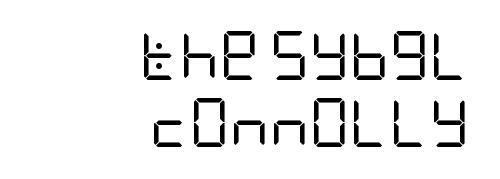
The image shows 49 px regular-weight, condensed sans-serif type, upright; set right-aligned, normal line spacing (1.37x), normal letter spacing, not underlined; low stroke contrast and a large x-height.
